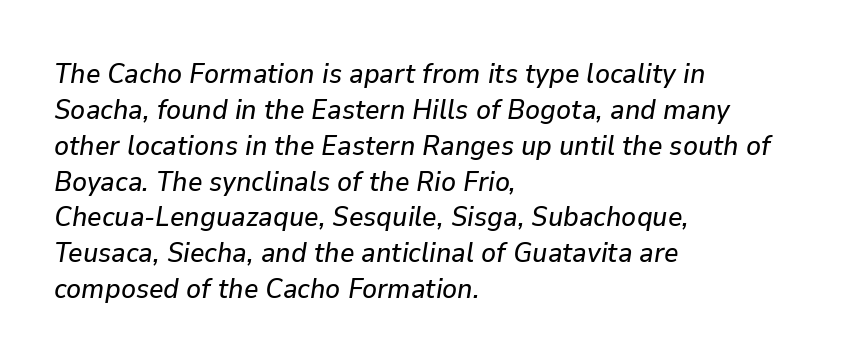
The image shows 28 px text type, italic (leaning right); set left-aligned, normal line spacing (1.28x), normal letter spacing, not underlined; low stroke contrast and a medium x-height.
